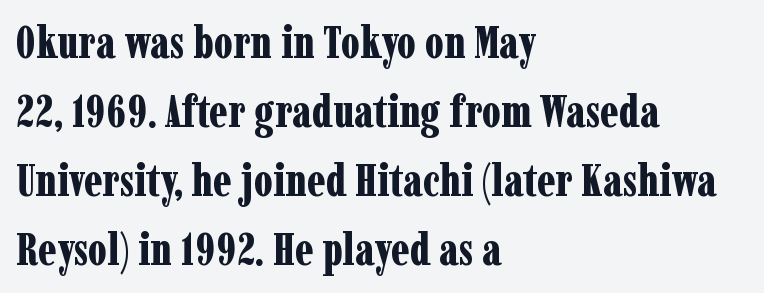
The image shows 44 px bold, condensed serif type, upright; set left-aligned, normal line spacing (1.57x), normal letter spacing, not underlined; low stroke contrast and a medium x-height.
